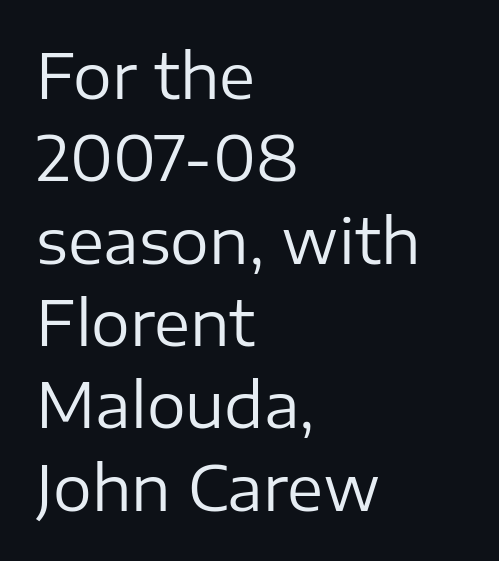
{"serif": "no", "italic": "no", "bold": "no", "weight": "regular", "width": "normal", "stroke_contrast": "low", "x_height": "medium", "monospaced": "no", "underline": "no", "align": "left", "line_spacing": "normal", "line_spacing_ratio": 1.35, "letter_spacing": "normal", "letter_spacing_em": 0.0, "glyph_px": 61}
